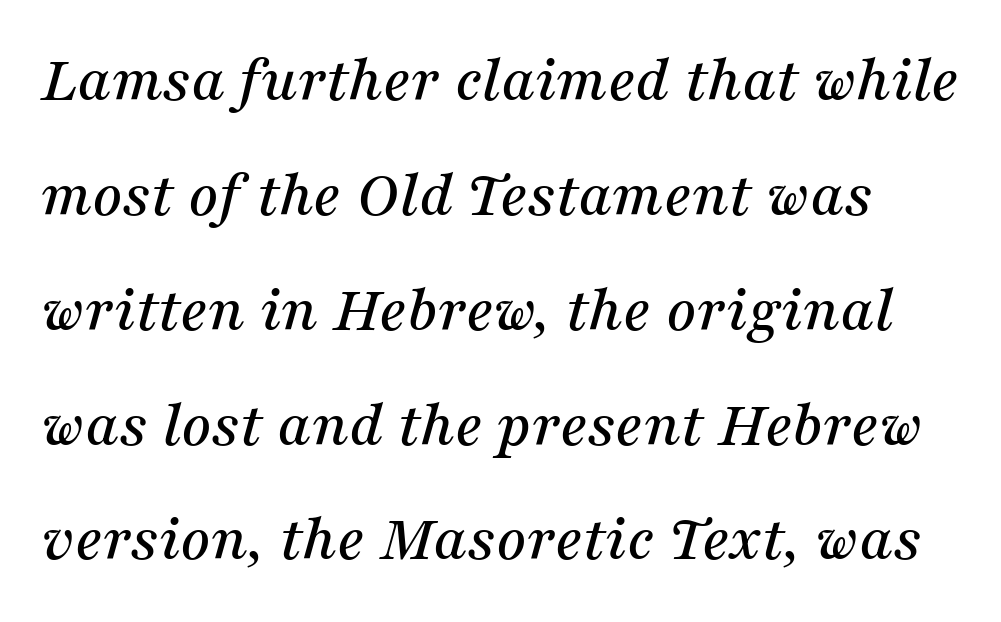
{"serif": "yes", "italic": "yes", "lean": "right", "slant_degrees": 16, "width": "normal", "stroke_contrast": "medium", "x_height": "medium", "monospaced": "no", "underline": "no", "line_spacing_ratio": 1.74, "letter_spacing": "normal", "letter_spacing_em": 0.0, "glyph_px": 66}
